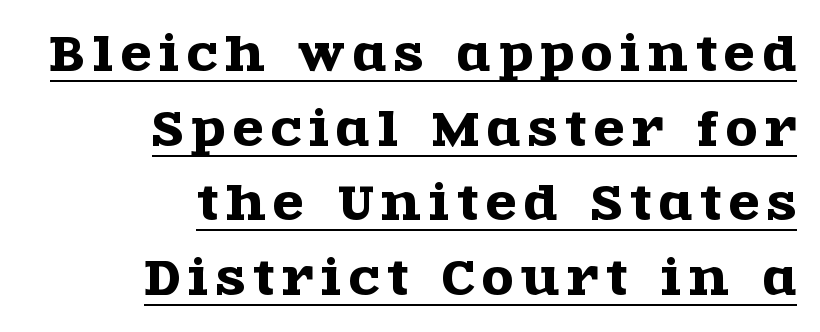
This is roman type, the default non-slanted kind. Horizontal alignment here is rightward, an uncommon choice for prose. In terms of letterform style, serifs are clearly present. In terms of leading, this rendering sits right in the middle.
